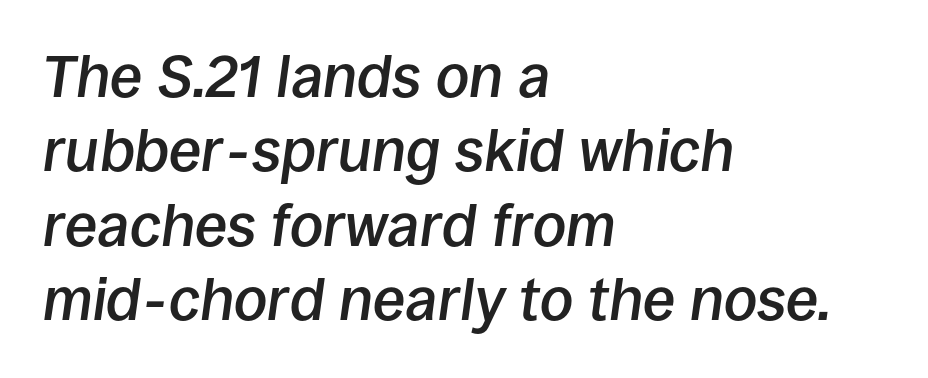
Q: Is the text bold? A: Semi-bold.
Q: Is the text italic (slanted)? A: Yes, it leans right by about 8 degrees.
Q: Is the text underlined? A: No.
Q: How is the paragraph aligned? A: Left-aligned.
Q: Is the spacing between letters normal or unusually wide? A: Normal.
Q: Is the spacing between lines tight, normal or loose? A: Normal.
Q: Width (condensed, normal, or wide)? A: Normal.
Q: Stroke contrast? A: Low.
Q: x-height? A: Large.
Q: Monospaced? A: No.
